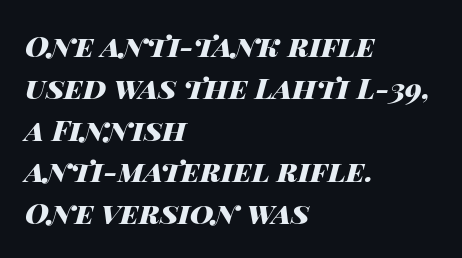
Q: Is the text bold? A: Yes.
Q: Is the text italic (slanted)? A: Yes, it leans right by about 14 degrees.
Q: Is the text underlined? A: No.
Q: How is the paragraph aligned? A: Left-aligned.
Q: Is the spacing between letters normal or unusually wide? A: Normal.
Q: Is the spacing between lines tight, normal or loose? A: Normal.
Q: Width (condensed, normal, or wide)? A: Wide.
Q: Stroke contrast? A: High.
Q: x-height? A: Large.
Q: Monospaced? A: No.
